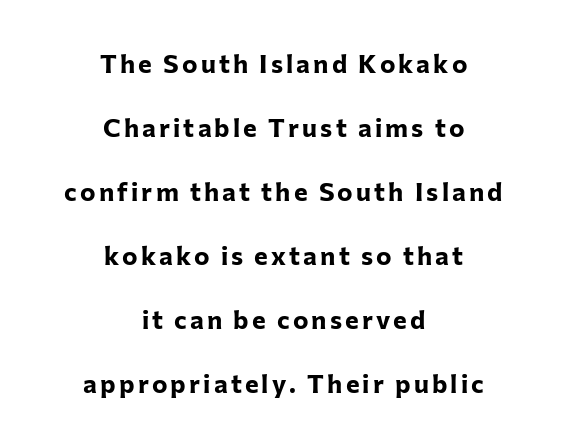
{"italic": "no", "bold": "yes", "underline": "no", "align": "center", "line_spacing": "loose", "line_spacing_ratio": 2.46, "glyph_px": 26}
